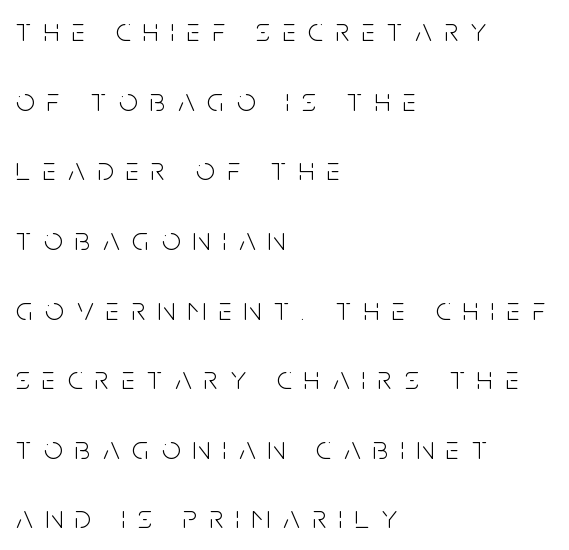
{"serif": "no", "italic": "no", "bold": "no", "weight": "light", "width": "condensed", "stroke_contrast": "low", "x_height": "large", "monospaced": "no", "underline": "no", "align": "left", "line_spacing": "loose", "line_spacing_ratio": 2.11, "letter_spacing": "wide", "letter_spacing_em": 0.38, "glyph_px": 33}
